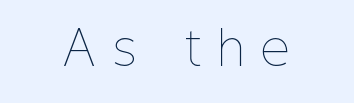
The image shows 45 px thin, condensed type, upright; set unusually wide letter spacing (+0.39 em), not underlined; low stroke contrast and a medium x-height.
